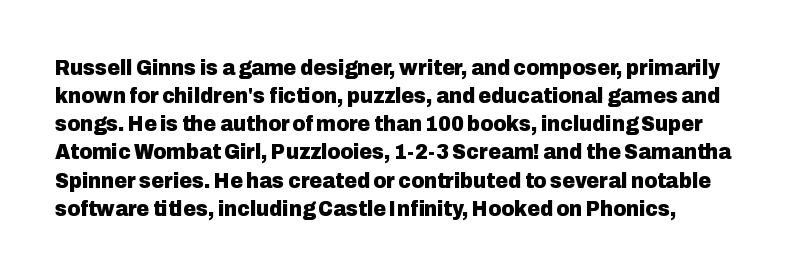
Pretty heavy lettering here — definitely bold. Check under the words: just untouched page. It's the straight-up-and-down kind of type. The gaps between neighbouring characters are ordinary and unremarkable. Line spacing here is normal.
